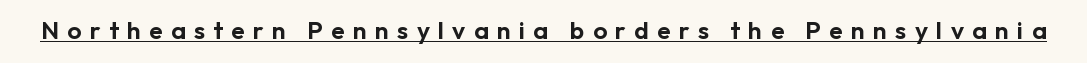
{"italic": "no", "underline": "yes", "letter_spacing": "wide", "letter_spacing_em": 0.33, "glyph_px": 25}
